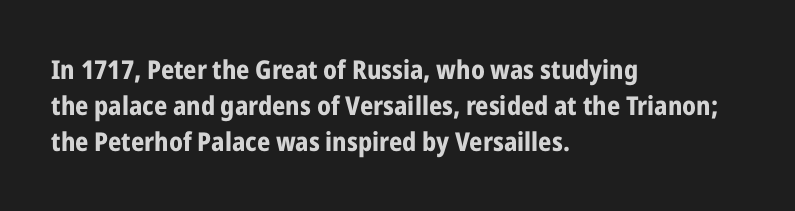
{"italic": "no", "bold": "yes", "underline": "no", "align": "left", "line_spacing": "normal", "line_spacing_ratio": 1.39, "letter_spacing": "normal", "letter_spacing_em": 0.0, "glyph_px": 26}
